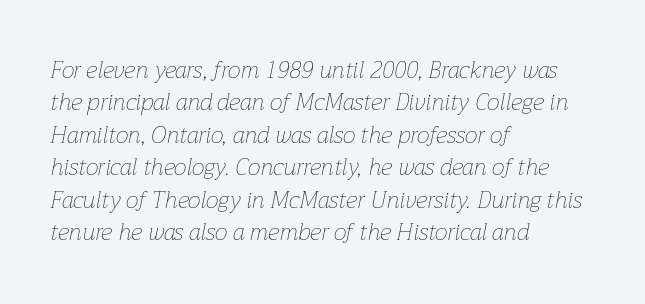
{"italic": "yes", "lean": "right", "slant_degrees": 12, "bold": "no", "underline": "no", "align": "left", "line_spacing": "normal", "line_spacing_ratio": 1.41, "letter_spacing": "normal", "letter_spacing_em": 0.0, "glyph_px": 23}
